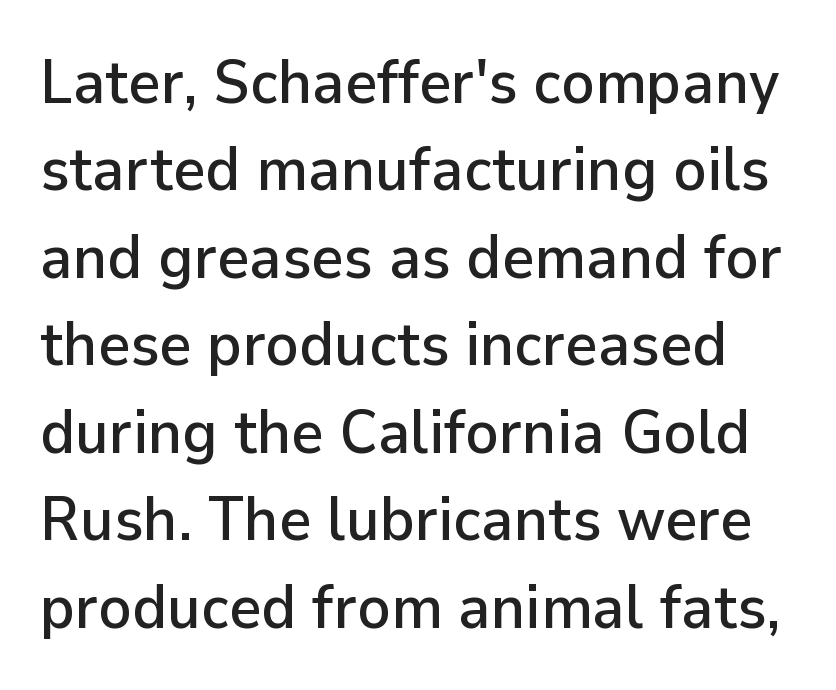
The image shows 62 px sans-serif type, upright; set normal line spacing (1.41x), normal letter spacing, not underlined; low stroke contrast and a medium x-height.
